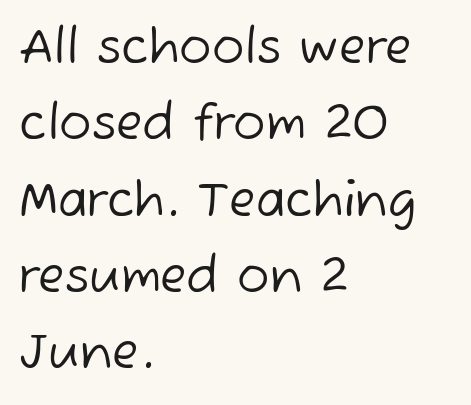
What's the leading like? Ordinary, nothing unusual. Do the characters align in a grid? No, the font is proportional. Letterform terminals end flat and unadorned throughout the passage. Compared with typical body copy, the letter spacing here is the same.
